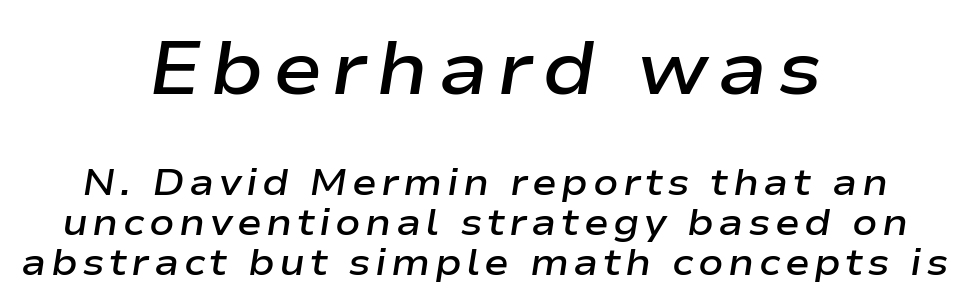
Q: Is the text bold? A: Semi-bold.
Q: Is the text italic (slanted)? A: Yes, it leans right by about 9 degrees.
Q: Is the text underlined? A: No.
Q: How is the paragraph aligned? A: Centered.
Q: Is the spacing between lines tight, normal or loose? A: Tight.
Q: Which block of text is set in a larger size, the first (top) or the second (bottom)? A: The first (top) one.
Q: Width (condensed, normal, or wide)? A: Wide.
Q: Stroke contrast? A: Low.
Q: x-height? A: Medium.
Q: Monospaced? A: No.
